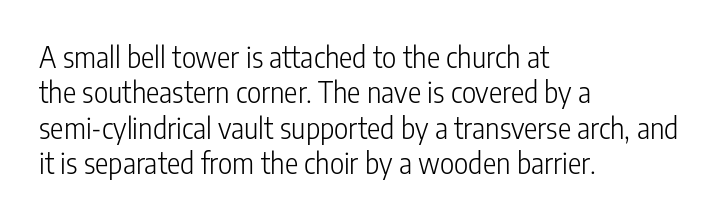
Q: Is the text bold? A: No.
Q: Is the text italic (slanted)? A: No, it is upright.
Q: Is the typeface a serif or a sans-serif typeface? A: Sans-serif.
Q: Is the text underlined? A: No.
Q: How is the paragraph aligned? A: Left-aligned.
Q: Is the spacing between letters normal or unusually wide? A: Normal.
Q: Is the spacing between lines tight, normal or loose? A: Normal.
Q: Width (condensed, normal, or wide)? A: Condensed.
Q: Stroke contrast? A: Low.
Q: x-height? A: Medium.
Q: Monospaced? A: No.
